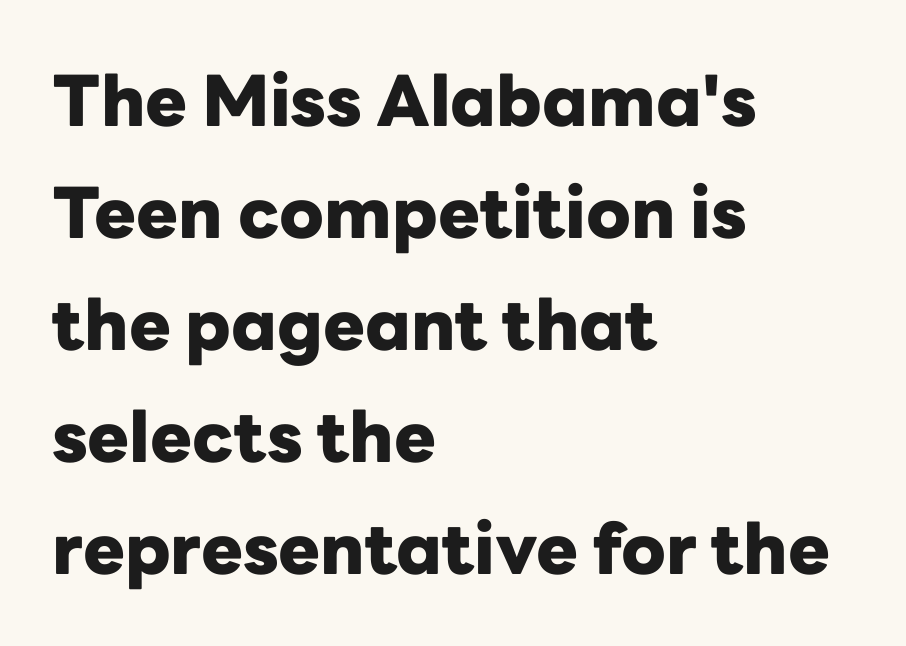
Q: Is the text bold? A: Yes.
Q: Is the text italic (slanted)? A: No, it is upright.
Q: Is the typeface a serif or a sans-serif typeface? A: Sans-serif.
Q: Is the text underlined? A: No.
Q: How is the paragraph aligned? A: Left-aligned.
Q: Is the spacing between letters normal or unusually wide? A: Normal.
Q: Is the spacing between lines tight, normal or loose? A: Normal.
Q: Width (condensed, normal, or wide)? A: Normal.
Q: Stroke contrast? A: Low.
Q: x-height? A: Medium.
Q: Monospaced? A: No.
